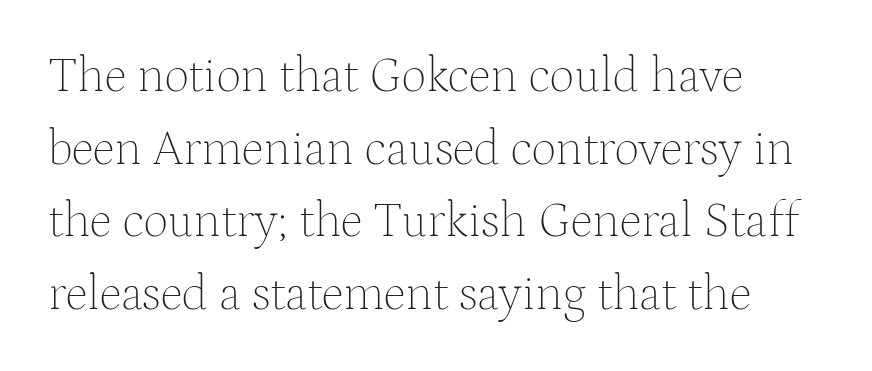
{"serif": "yes", "italic": "no", "bold": "no", "weight": "thin", "width": "normal", "stroke_contrast": "medium", "x_height": "medium", "monospaced": "no", "underline": "no", "align": "left", "line_spacing": "normal", "line_spacing_ratio": 1.48, "letter_spacing": "normal", "letter_spacing_em": 0.0, "glyph_px": 49}
